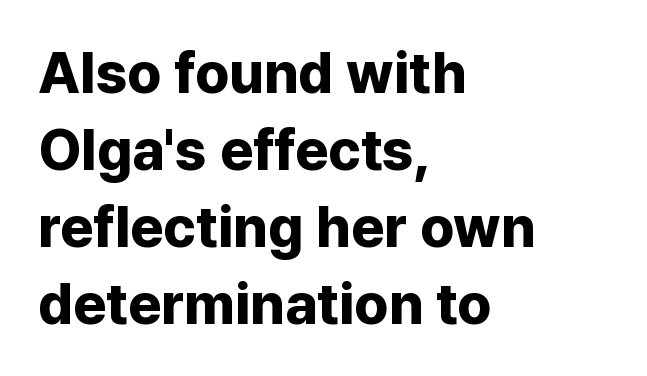
Q: Is the text bold? A: Yes.
Q: Is the text italic (slanted)? A: No, it is upright.
Q: Is the typeface a serif or a sans-serif typeface? A: Sans-serif.
Q: Is the text underlined? A: No.
Q: How is the paragraph aligned? A: Left-aligned.
Q: Is the spacing between letters normal or unusually wide? A: Normal.
Q: Is the spacing between lines tight, normal or loose? A: Normal.
Q: Width (condensed, normal, or wide)? A: Normal.
Q: Stroke contrast? A: Low.
Q: x-height? A: Medium.
Q: Monospaced? A: No.
